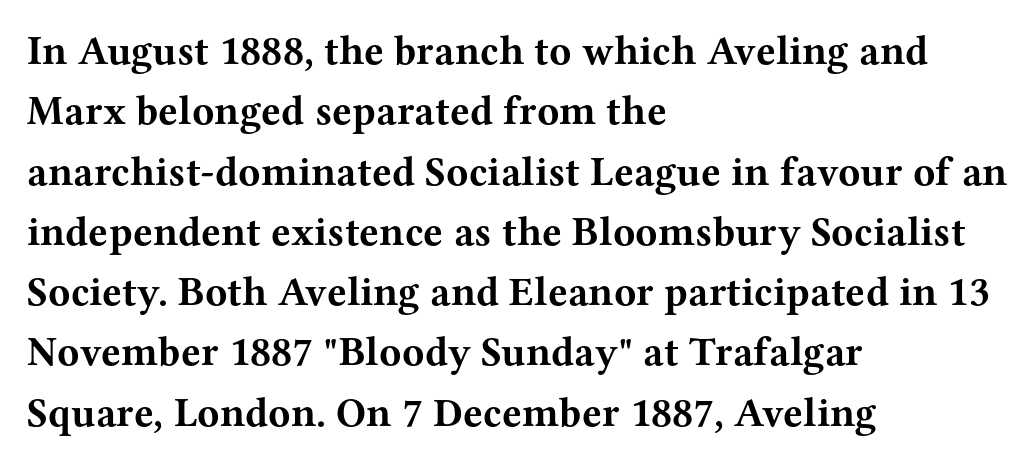
{"serif": "yes", "italic": "no", "bold": "yes", "weight": "bold", "width": "wide", "stroke_contrast": "medium", "x_height": "medium", "monospaced": "no", "underline": "no", "align": "left", "line_spacing": "normal", "line_spacing_ratio": 1.47, "letter_spacing": "normal", "letter_spacing_em": 0.0, "glyph_px": 41}
